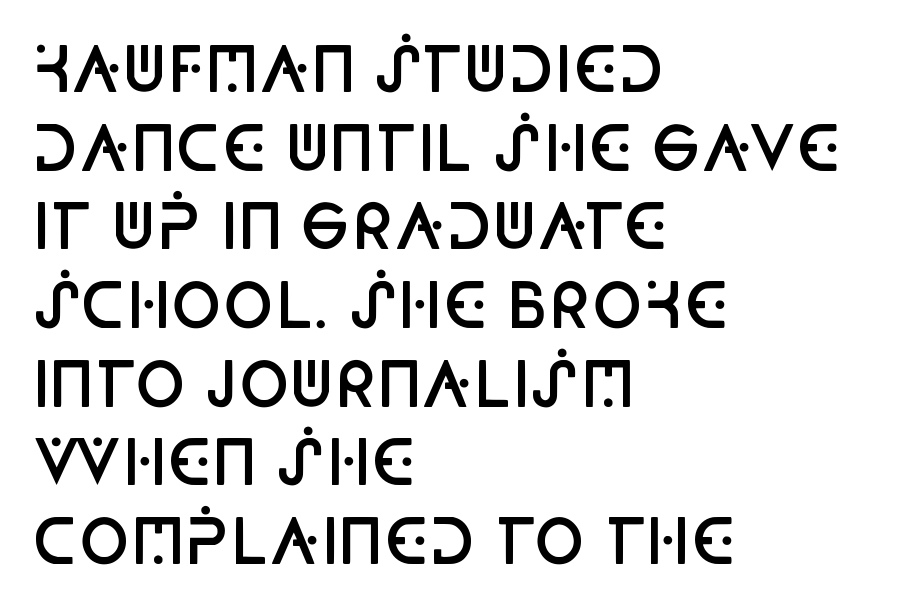
The image shows 61 px semibold, condensed sans-serif type, upright; set left-aligned, normal line spacing (1.29x), normal letter spacing, not underlined; low stroke contrast and a large x-height.
